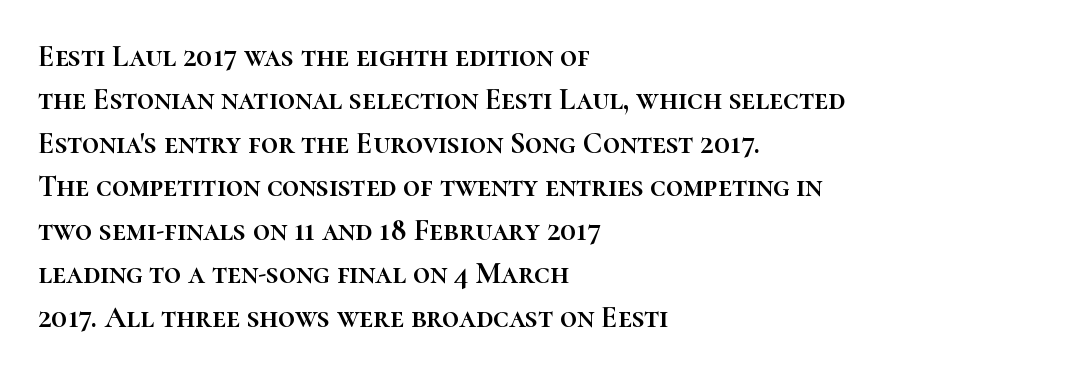
{"italic": "no", "width": "normal", "stroke_contrast": "high", "x_height": "medium", "monospaced": "no", "underline": "no", "align": "left", "line_spacing": "normal", "line_spacing_ratio": 1.45, "letter_spacing": "normal", "letter_spacing_em": 0.0, "glyph_px": 30}
